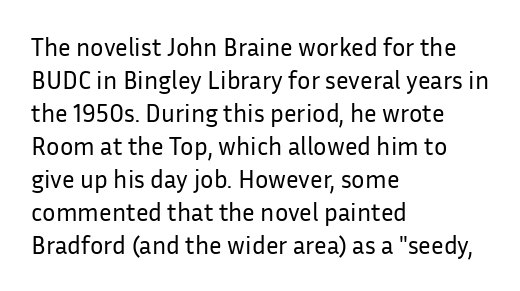
Q: Is the text bold? A: No.
Q: Is the text italic (slanted)? A: No, it is upright.
Q: Is the text underlined? A: No.
Q: How is the paragraph aligned? A: Left-aligned.
Q: Is the spacing between letters normal or unusually wide? A: Normal.
Q: Is the spacing between lines tight, normal or loose? A: Normal.
